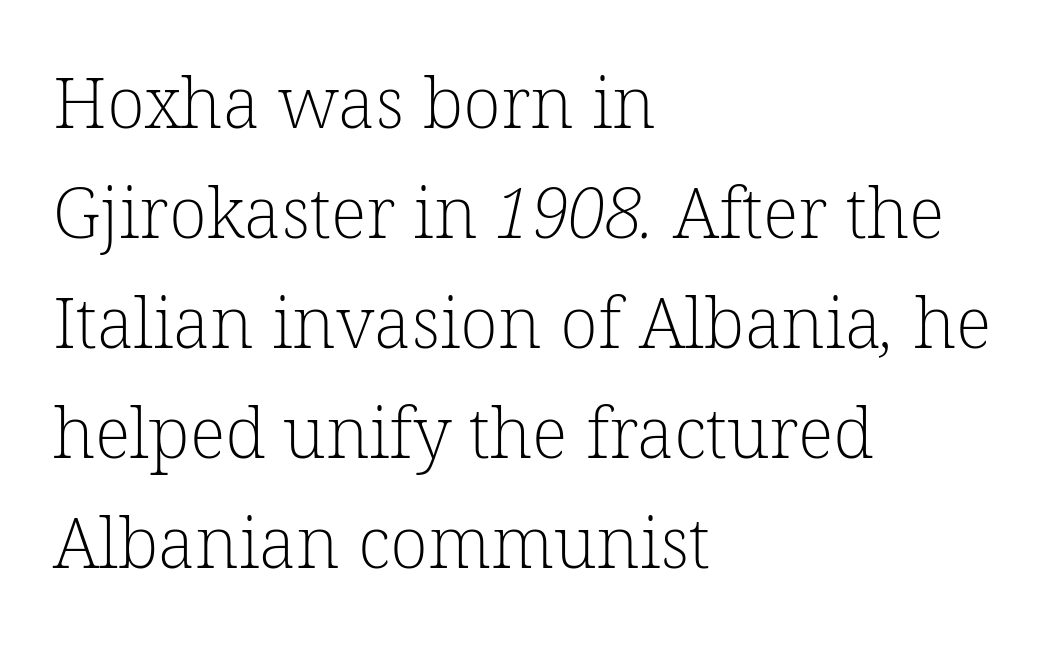
The passage shown is typeset with a serif family. Glance below the letters and you will spot only blank space. Tracking here is standard; glyphs follow each other at the usual distance. Each letter keeps its own natural width here, so spacing adapts to shape.
